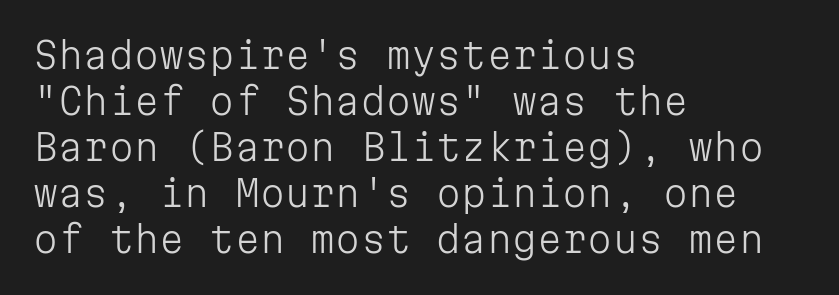
Q: Is the text bold? A: No.
Q: Is the text italic (slanted)? A: No, it is upright.
Q: Is the typeface a serif or a sans-serif typeface? A: Sans-serif.
Q: Is the text underlined? A: No.
Q: How is the paragraph aligned? A: Left-aligned.
Q: Is the spacing between letters normal or unusually wide? A: Normal.
Q: Is the spacing between lines tight, normal or loose? A: Normal.
Q: Width (condensed, normal, or wide)? A: Normal.
Q: Stroke contrast? A: Low.
Q: x-height? A: Medium.
Q: Monospaced? A: Yes.
